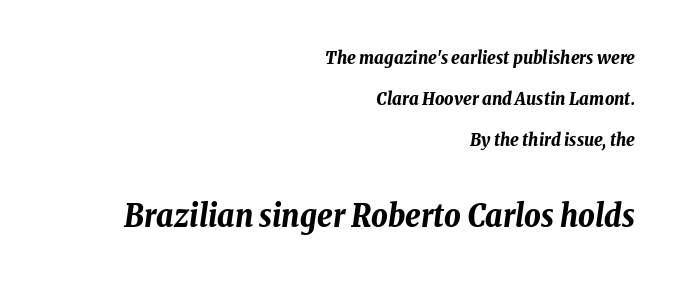
{"italic": "yes", "lean": "right", "slant_degrees": 8, "bold": "yes", "weight": "bold", "width": "condensed", "stroke_contrast": "low", "x_height": "medium", "monospaced": "no", "underline": "no", "align": "right", "line_spacing": "loose", "line_spacing_ratio": 2.29, "letter_spacing": "normal", "letter_spacing_em": 0.0, "larger_block": "second", "size_ratio": 1.78, "glyph_px": 32}
